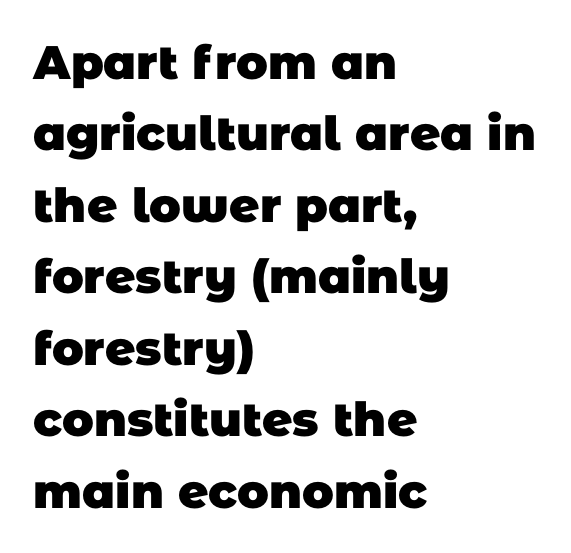
Q: Is the text bold? A: Yes.
Q: Is the typeface a serif or a sans-serif typeface? A: Sans-serif.
Q: Is the text underlined? A: No.
Q: How is the paragraph aligned? A: Left-aligned.
Q: Is the spacing between letters normal or unusually wide? A: Normal.
Q: Is the spacing between lines tight, normal or loose? A: Normal.
Q: Width (condensed, normal, or wide)? A: Normal.
Q: Stroke contrast? A: Low.
Q: x-height? A: Large.
Q: Monospaced? A: No.
